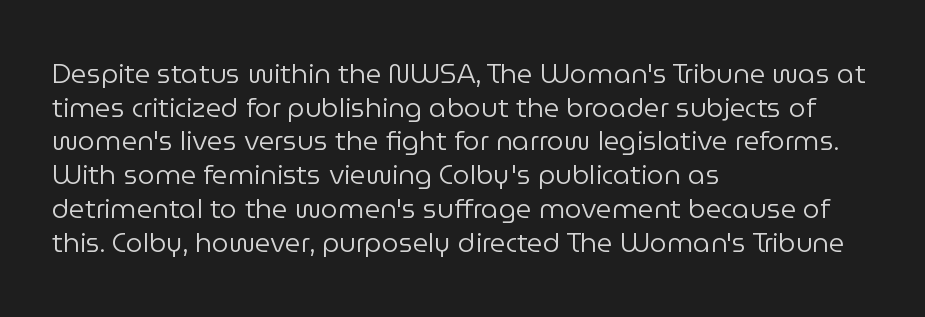
Whoever set this chose a conventional vertical rhythm. Each stroke keeps to a modest, everyday thickness or less. Is there any slant? The stems are plumb. Any mark beneath the type? The region is blank. Horizontal alignment here is leftward, the default for most running prose.
